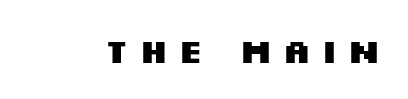
{"serif": "no", "italic": "no", "bold": "yes", "weight": "heavy", "width": "wide", "stroke_contrast": "medium", "x_height": "large", "monospaced": "no", "underline": "no", "letter_spacing": "wide", "letter_spacing_em": 0.27, "glyph_px": 34}
